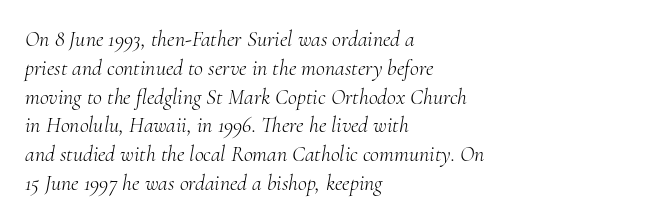
Q: Is the text bold? A: No.
Q: Is the text italic (slanted)? A: Yes, it leans right by about 10 degrees.
Q: Is the text underlined? A: No.
Q: How is the paragraph aligned? A: Left-aligned.
Q: Is the spacing between letters normal or unusually wide? A: Normal.
Q: Is the spacing between lines tight, normal or loose? A: Normal.
